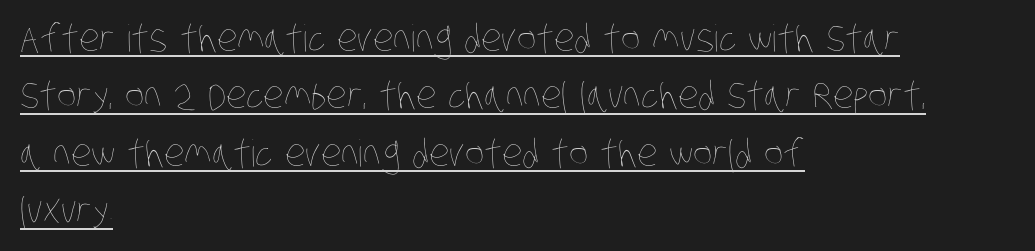
In CSS terms this would be text-align: left. Is there much room between lines? A standard amount, neither cramped nor airy. Quick note: underline on. Look at the tracking — it's just the regular setting, nothing added. The passage shown is typed in a proportional face where columns would drift.
